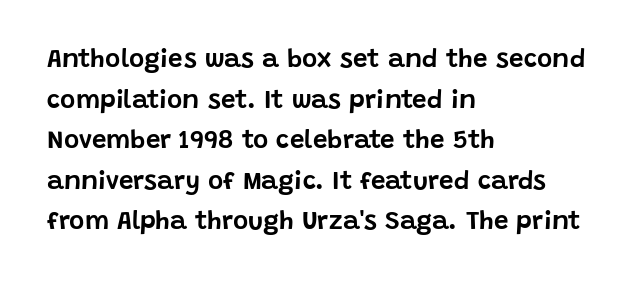
Q: Is the text italic (slanted)? A: No, it is upright.
Q: Is the text underlined? A: No.
Q: How is the paragraph aligned? A: Left-aligned.
Q: Is the spacing between letters normal or unusually wide? A: Normal.
Q: Is the spacing between lines tight, normal or loose? A: Normal.
